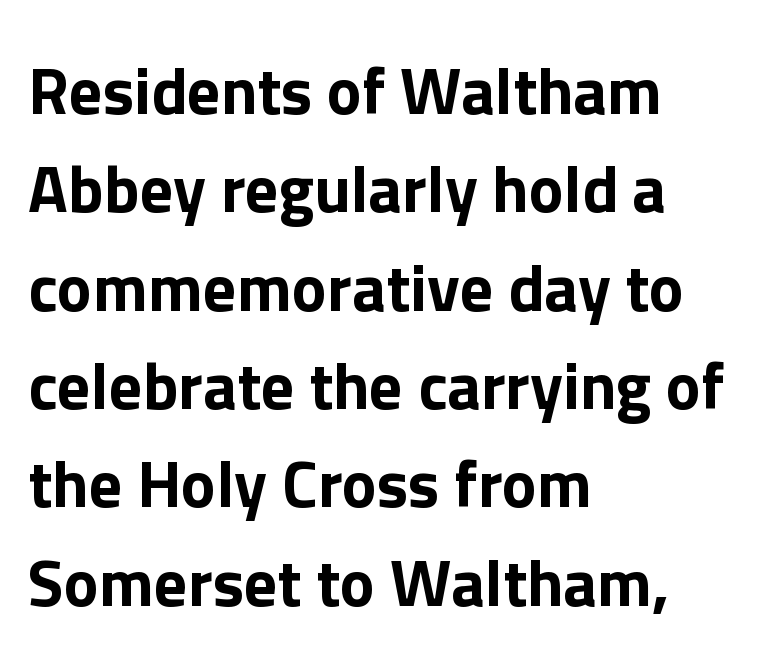
The image shows 66 px sans-serif type, upright; set left-aligned, normal line spacing (1.49x), normal letter spacing, not underlined; low stroke contrast and a medium x-height.
